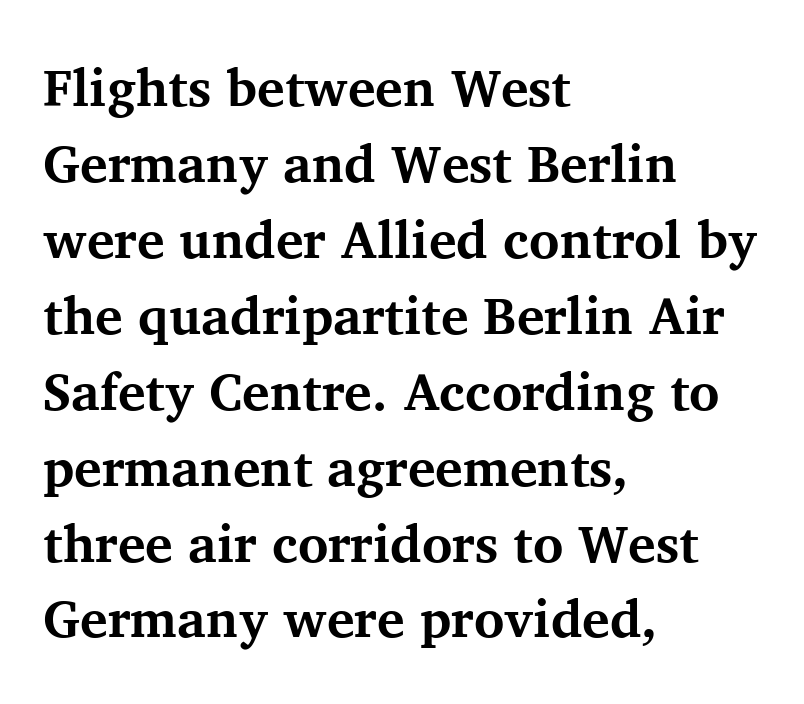
The image shows 52 px bold serif type, upright; set left-aligned, normal line spacing (1.46x), normal letter spacing, not underlined; medium stroke contrast and a medium x-height.
